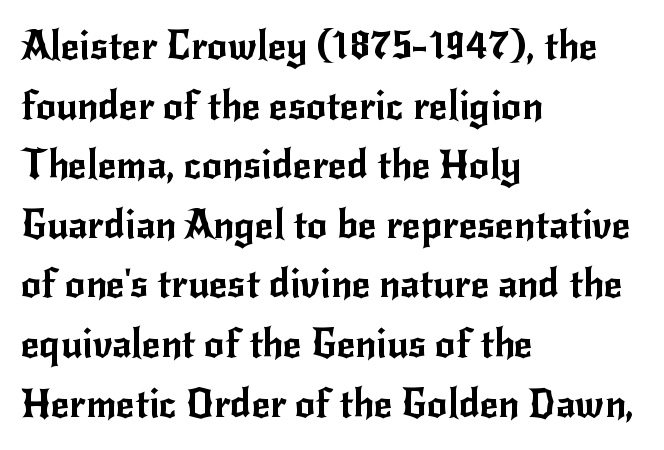
The line texture is even and compact thanks to regular tracking. The zone under the glyphs is completely vacant. The typography opts for an upright posture over an oblique one. The characters display no serif detailing; their extremities are plain. The lines are quadded left.
